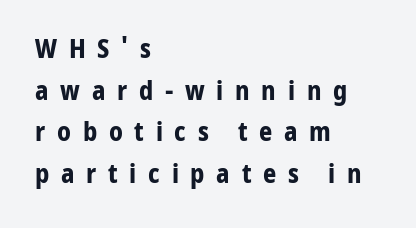
Q: Is the text bold? A: Yes.
Q: Is the text italic (slanted)? A: No, it is upright.
Q: Is the text underlined? A: No.
Q: How is the paragraph aligned? A: Left-aligned.
Q: Is the spacing between letters normal or unusually wide? A: Unusually wide.
Q: Is the spacing between lines tight, normal or loose? A: Normal.
